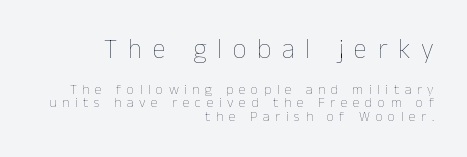
Q: Is the text bold? A: No.
Q: Is the text italic (slanted)? A: No, it is upright.
Q: Is the text underlined? A: No.
Q: How is the paragraph aligned? A: Right-aligned.
Q: Is the spacing between letters normal or unusually wide? A: Unusually wide.
Q: Is the spacing between lines tight, normal or loose? A: Tight.
Q: Which block of text is set in a larger size, the first (top) or the second (bottom)? A: The first (top) one.
